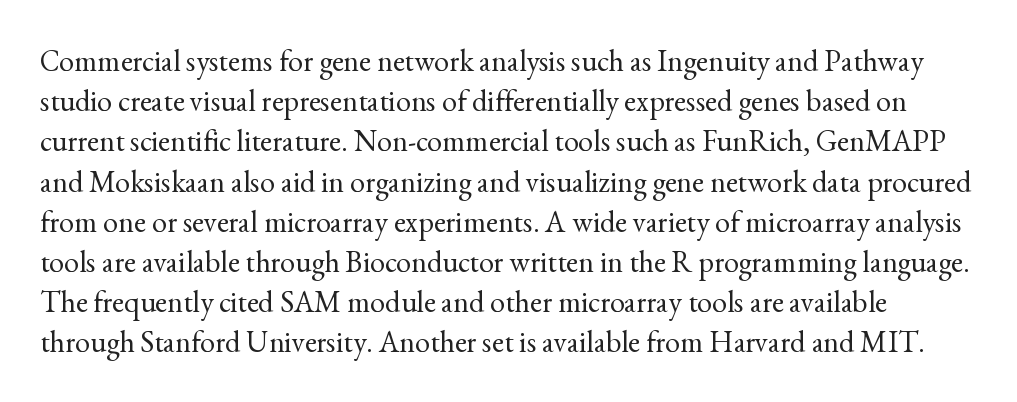
The image shows 30 px regular-weight serif type, upright; set normal line spacing (1.34x), normal letter spacing, not underlined; a small x-height.
